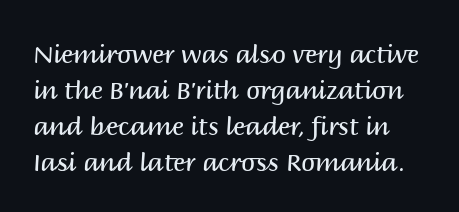
This rendering leaves character spacing at its baseline value. No heavy texture on the line: the type isn't bold. Lines of text with bare space underneath. One glance says typical: line gaps are just what's usual.
